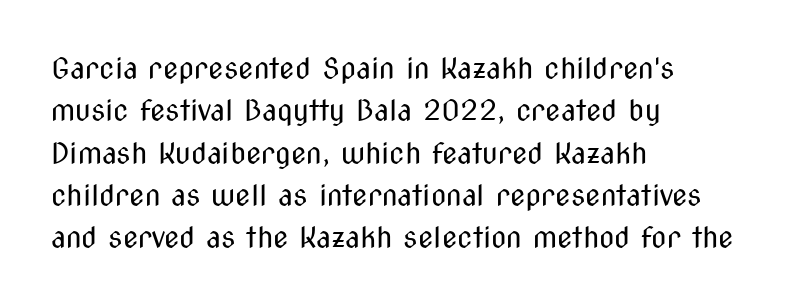
The image shows 28 px regular-weight, condensed sans-serif type, upright; set left-aligned, normal line spacing (1.51x), normal letter spacing, not underlined; medium stroke contrast and a medium x-height.
